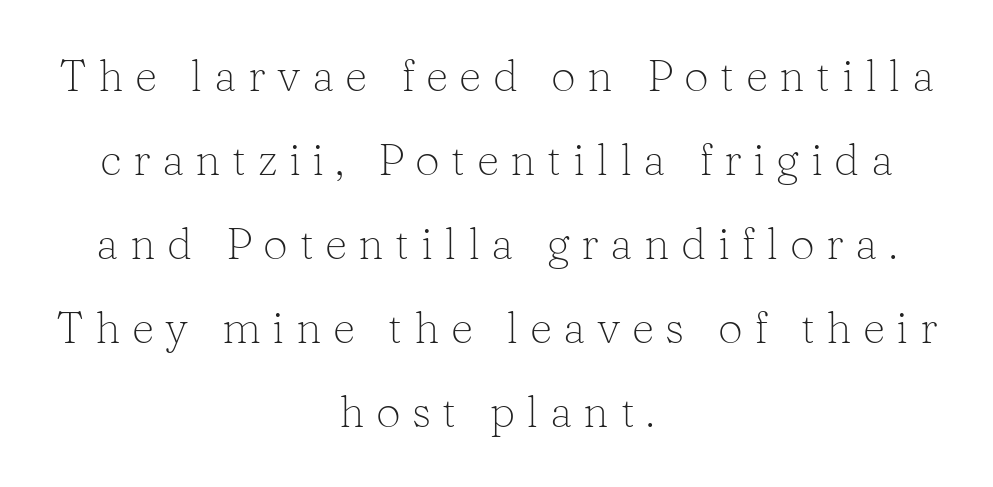
{"serif": "yes", "italic": "no", "bold": "no", "weight": "light", "width": "normal", "stroke_contrast": "low", "x_height": "medium", "monospaced": "no", "underline": "no", "align": "center", "line_spacing": "loose", "line_spacing_ratio": 1.91, "letter_spacing": "wide", "letter_spacing_em": 0.26, "glyph_px": 44}
